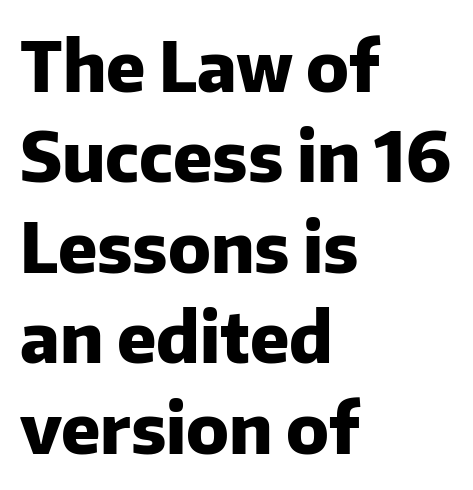
The image shows 69 px heavy sans-serif type, upright; set left-aligned, normal line spacing (1.31x), normal letter spacing, not underlined; low stroke contrast and a medium x-height.
